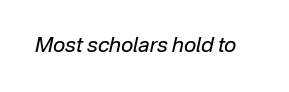
{"italic": "yes", "lean": "right", "slant_degrees": 12, "bold": "no", "underline": "no", "letter_spacing": "normal", "letter_spacing_em": 0.0, "glyph_px": 21}
